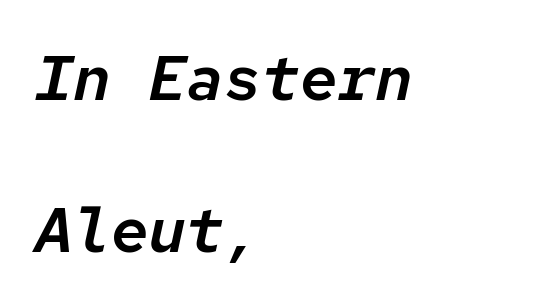
The image shows 63 px text type, italic (leaning right), monospaced; set left-aligned, loose line spacing (2.42x), normal letter spacing, not underlined; low stroke contrast and a medium x-height.
